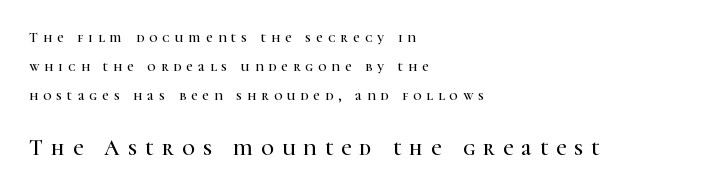
The image shows 22 px text type, upright; set left-aligned, loose line spacing (2.07x), unusually wide letter spacing (+0.37 em), not underlined; the second (bottom) block is 1.57x larger.
